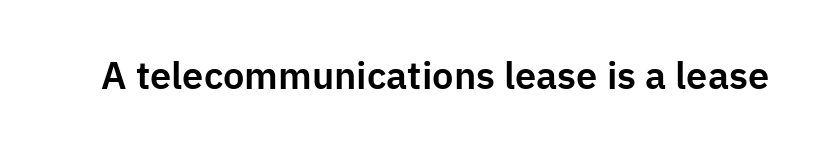
{"serif": "no", "italic": "no", "width": "normal", "stroke_contrast": "low", "x_height": "medium", "monospaced": "no", "underline": "no", "letter_spacing": "normal", "letter_spacing_em": 0.0, "glyph_px": 38}
